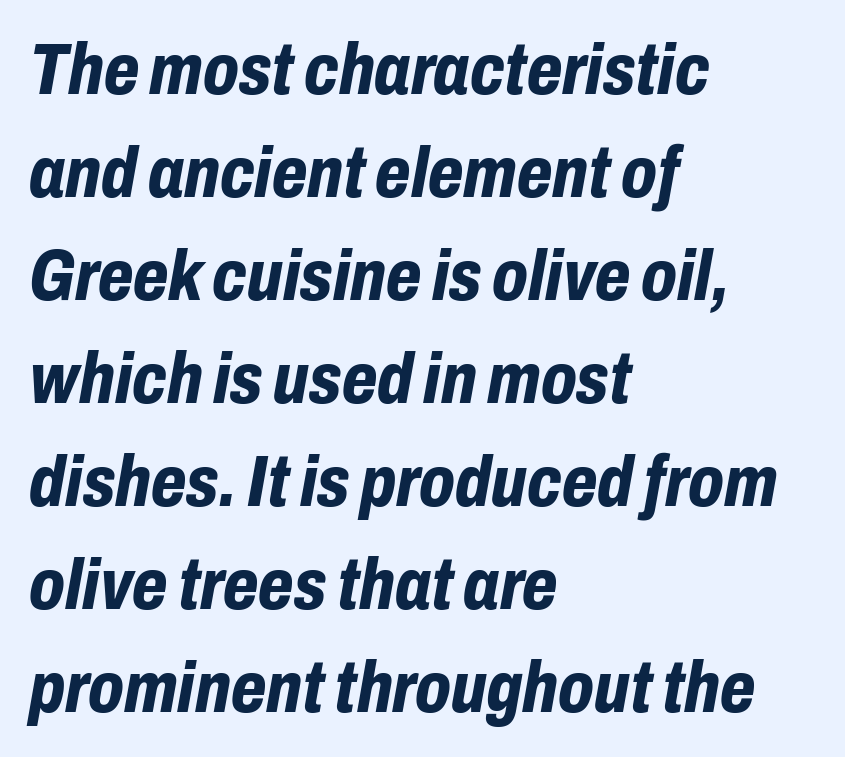
The image shows 73 px bold, condensed type, italic (leaning right); set left-aligned, normal line spacing (1.41x), normal letter spacing, not underlined; low stroke contrast and a medium x-height.
